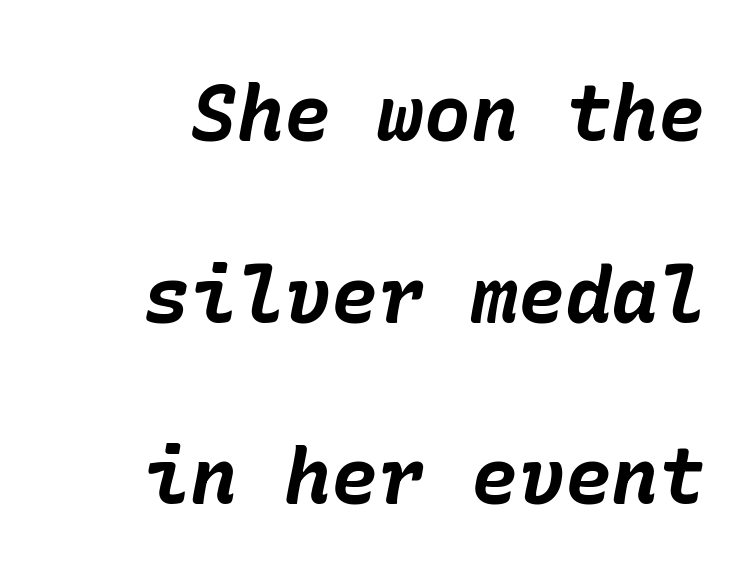
Compared with typical paragraphs, the rows here are farther apart. On the weight axis this lands at bold, roughly 700. The gaps between neighbouring characters are ordinary and unremarkable. A bare baseline throughout the passage. The glyphs look as if they've been sheared to an angle.
